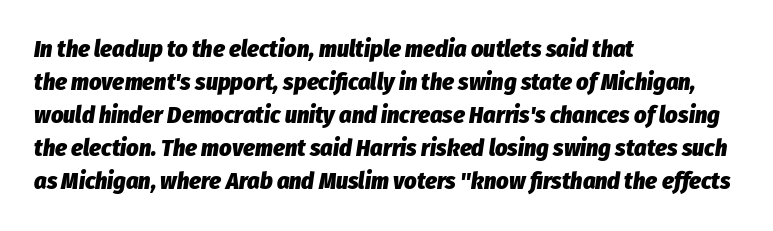
Weight check: bold — yes, fully. Notice how the passage keeps a crisp vertical edge on the left only. Quick note: underline off. If you measured baseline to baseline, you'd find a middling distance. Every character sits at an angle, as italics do.
